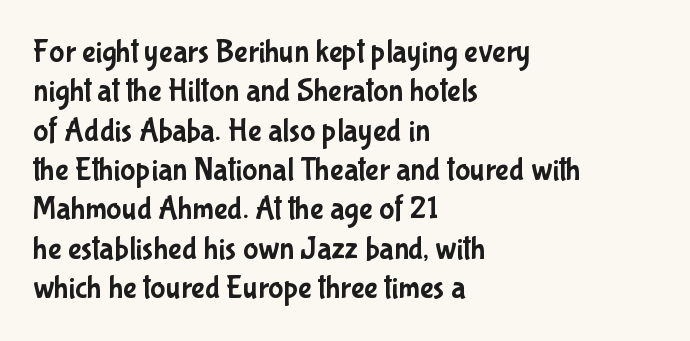
{"serif": "no", "italic": "no", "width": "condensed", "stroke_contrast": "low", "x_height": "medium", "monospaced": "no", "underline": "no", "align": "left", "line_spacing_ratio": 1.23, "letter_spacing": "normal", "letter_spacing_em": 0.0, "glyph_px": 32}
